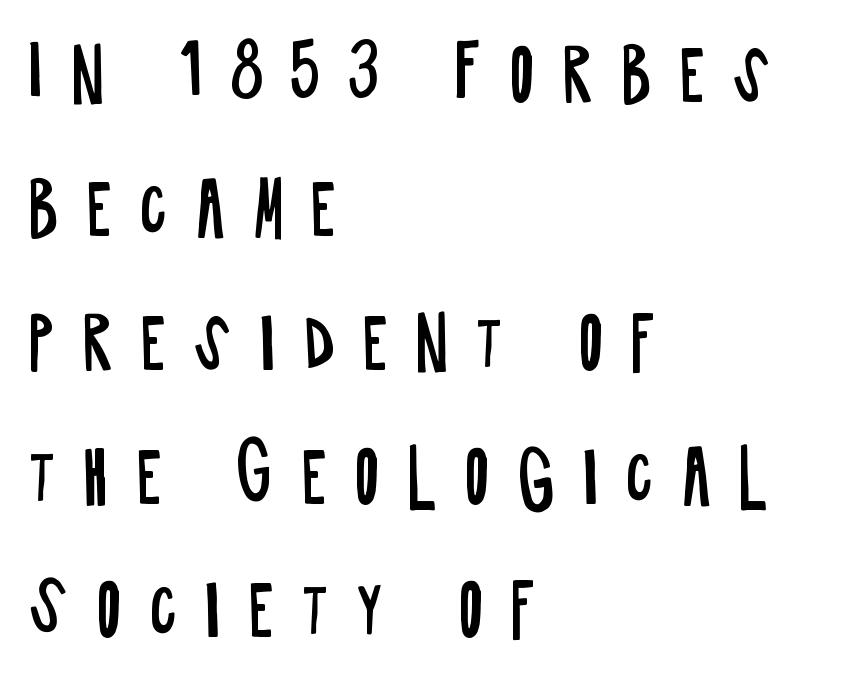
Q: Is the text bold? A: No.
Q: Is the text italic (slanted)? A: No, it is upright.
Q: Is the typeface a serif or a sans-serif typeface? A: Sans-serif.
Q: Is the text underlined? A: No.
Q: How is the paragraph aligned? A: Left-aligned.
Q: Is the spacing between letters normal or unusually wide? A: Unusually wide.
Q: Is the spacing between lines tight, normal or loose? A: Loose.
Q: Width (condensed, normal, or wide)? A: Condensed.
Q: Stroke contrast? A: Low.
Q: x-height? A: Large.
Q: Monospaced? A: No.
